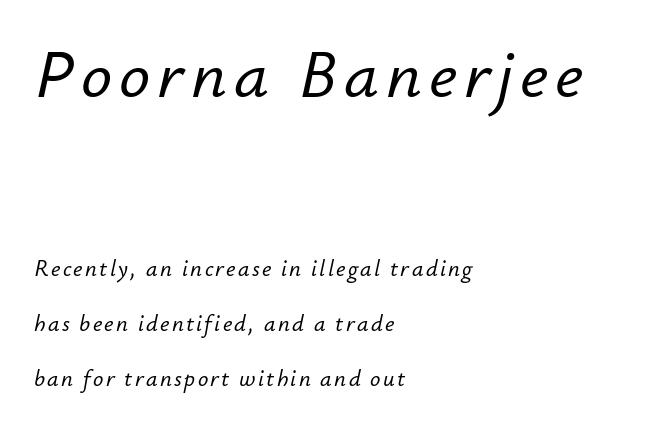
{"italic": "yes", "lean": "right", "slant_degrees": 12, "width": "normal", "stroke_contrast": "low", "x_height": "small", "monospaced": "no", "underline": "no", "align": "left", "line_spacing": "loose", "line_spacing_ratio": 2.4, "larger_block": "first", "size_ratio": 3.0, "glyph_px": 69}
